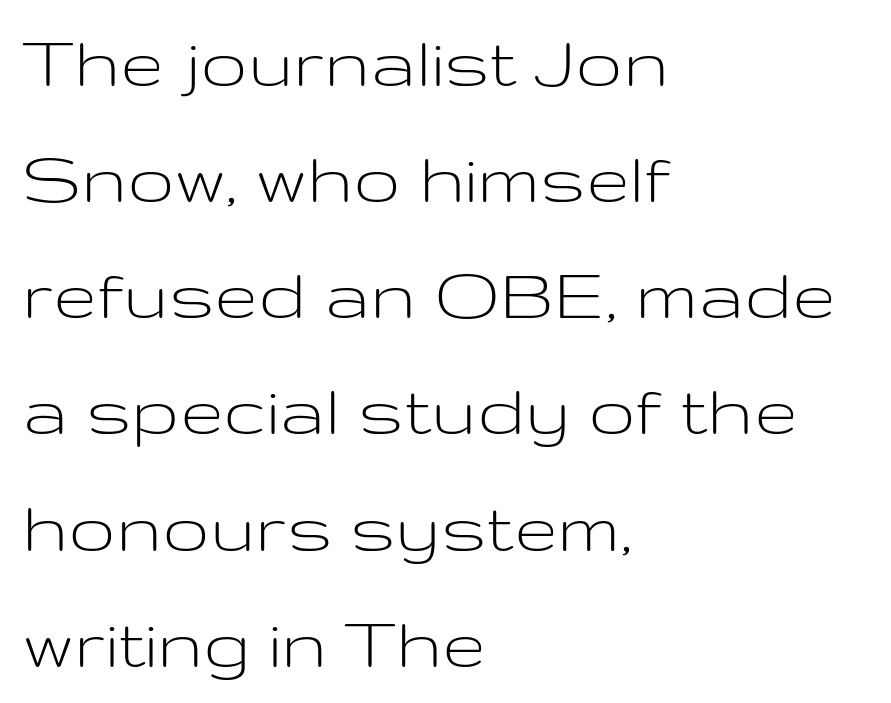
{"serif": "no", "italic": "no", "bold": "no", "weight": "light", "width": "wide", "stroke_contrast": "low", "x_height": "medium", "monospaced": "no", "underline": "no", "align": "left", "line_spacing": "normal", "line_spacing_ratio": 1.47, "letter_spacing": "normal", "letter_spacing_em": 0.0, "glyph_px": 79}
